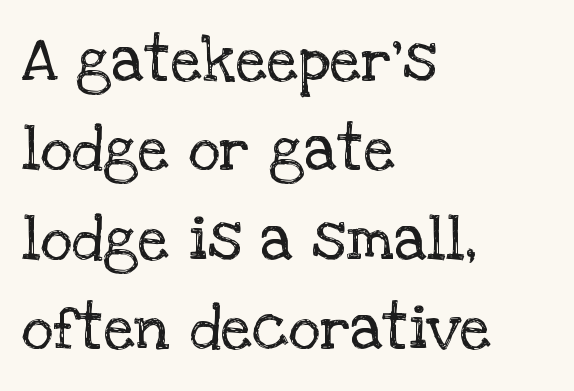
{"serif": "yes", "italic": "no", "bold": "no", "weight": "regular", "width": "normal", "stroke_contrast": "low", "x_height": "large", "monospaced": "no", "underline": "no", "align": "left", "line_spacing": "normal", "line_spacing_ratio": 1.44, "letter_spacing": "normal", "letter_spacing_em": 0.0, "glyph_px": 62}
